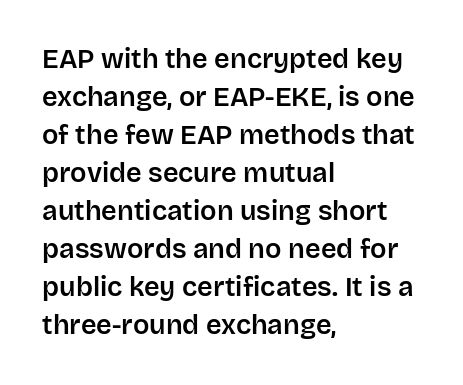
The image shows 27 px text type, upright; set left-aligned, normal line spacing (1.41x), normal letter spacing, not underlined.
